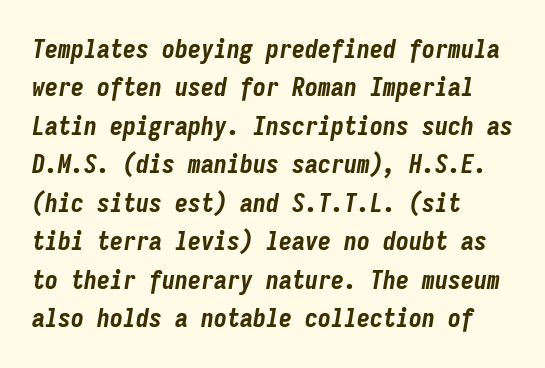
Q: Is the text bold? A: Yes.
Q: Is the text italic (slanted)? A: Yes, it leans right by about 9 degrees.
Q: Is the text underlined? A: No.
Q: How is the paragraph aligned? A: Left-aligned.
Q: Is the spacing between letters normal or unusually wide? A: Normal.
Q: Is the spacing between lines tight, normal or loose? A: Normal.
